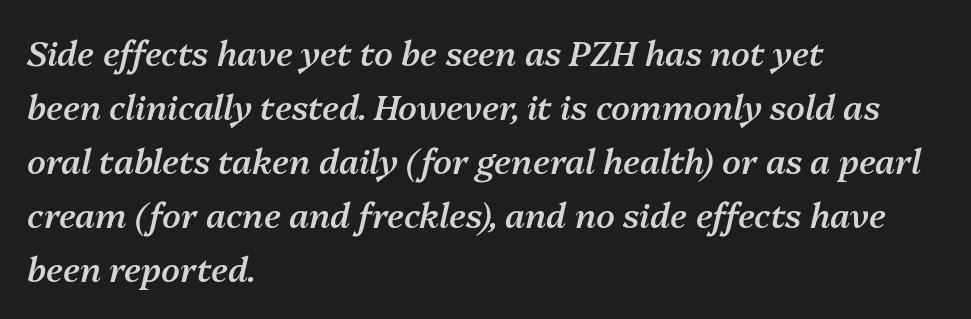
Is the block centered? No — it sits flush against the left margin. Students, note that the glyphs here touch the page at normal intervals. In terms of leading, this rendering sits right in the middle. Underlining? Definitely not there. Compared with ordinary roman type, these characters are visibly tilted. Character widths vary here, with narrow letters taking less room than wide ones.
